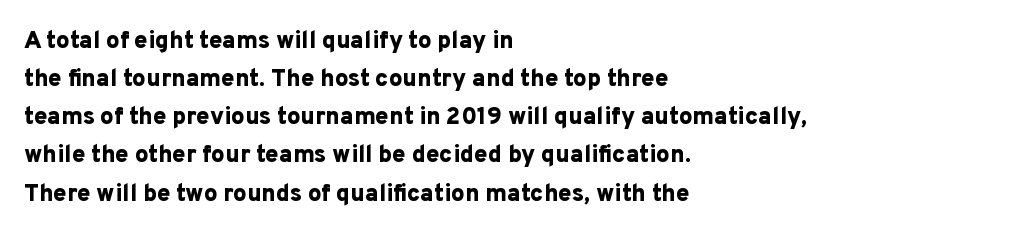
Q: Is the text bold? A: Yes.
Q: Is the text italic (slanted)? A: No, it is upright.
Q: Is the text underlined? A: No.
Q: How is the paragraph aligned? A: Left-aligned.
Q: Is the spacing between letters normal or unusually wide? A: Normal.
Q: Is the spacing between lines tight, normal or loose? A: Normal.
